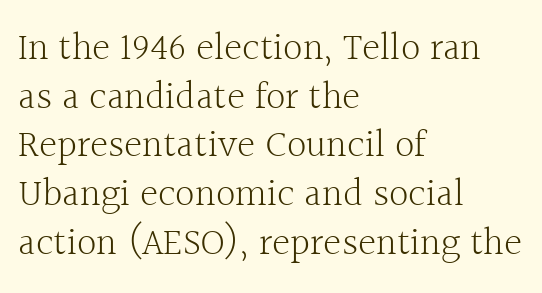
The image shows 39 px light serif type, upright; set left-aligned, normal line spacing (1.25x), normal letter spacing, not underlined; a medium x-height.
